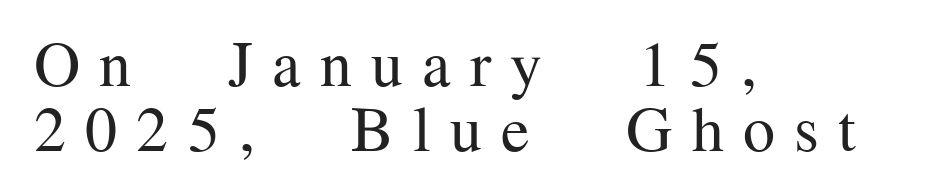
Line spacing here is tight. Weight: in the light-to-regular range. Characters follow at a spacing far wider than the type designer built in. Typographically, this falls in the serif category.
